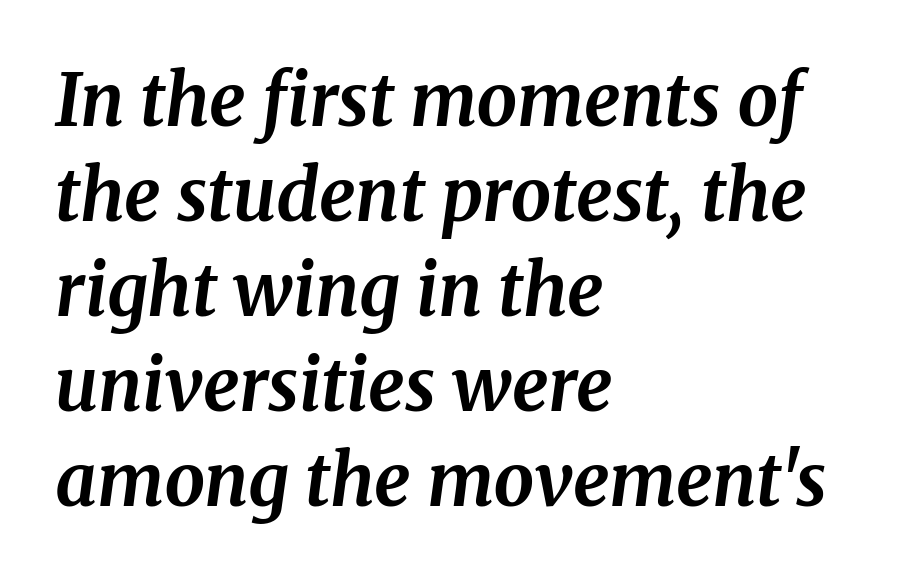
The image shows 72 px bold serif type, italic (leaning right); set left-aligned, normal line spacing (1.32x), normal letter spacing, not underlined; medium stroke contrast and a medium x-height.
